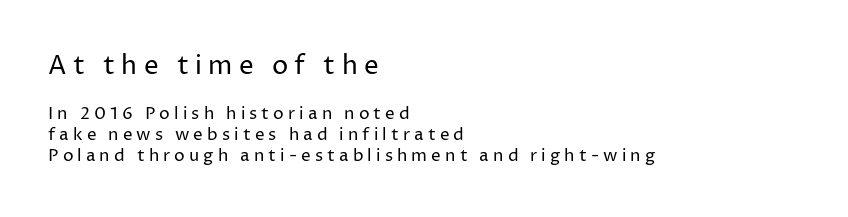
The font's upright variant was chosen for this text. One glance says typical: line gaps are just what's usual. The strokes carry an ordinary text weight at most. Here the first block reads like a headline and the second like body copy. The line texture is sparse and dotted thanks to wide tracking.
